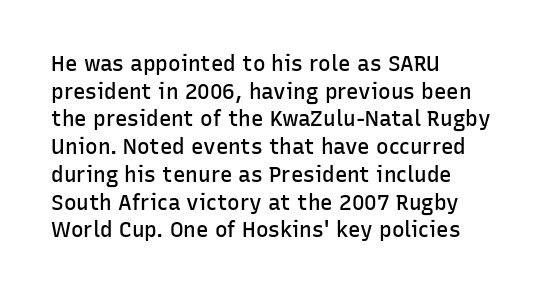
The image shows 21 px text type, upright; set left-aligned, normal line spacing (1.32x), normal letter spacing, not underlined.
